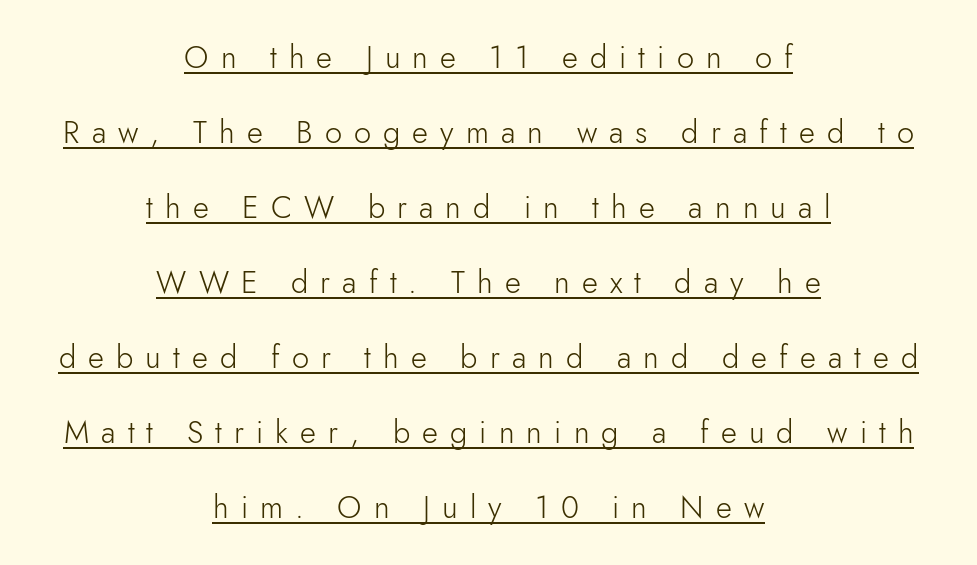
On a weight scale, this lands at 450 or below. Tracking value appears strongly positive — letters spread wide. This is roman type, the default non-slanted kind. The rendering positions every line midway between the sides. The rendering uses the underline text-decoration.
